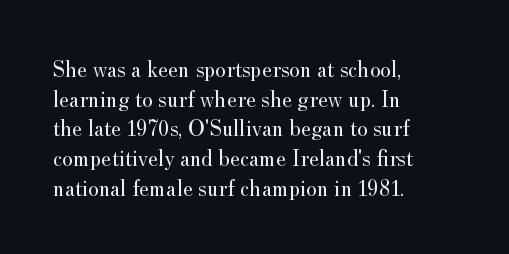
The lines sit at an ordinary, default distance from one another. The rag falls on the right side of this text block. The characters are drawn with everyday or finer stroke widths. Descender tails drop into unmarked territory.
